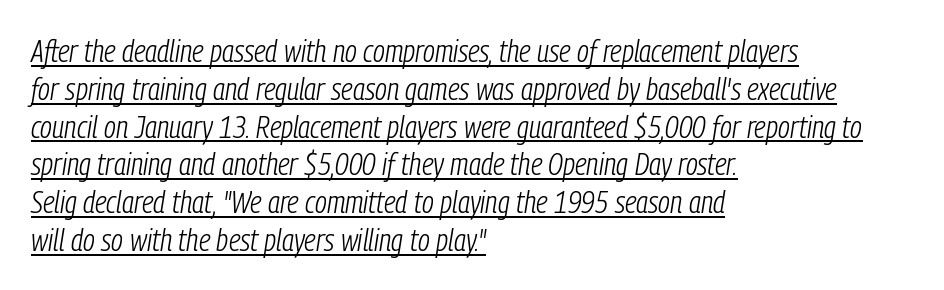
{"italic": "yes", "lean": "right", "slant_degrees": 9, "bold": "no", "weight": "light", "width": "condensed", "stroke_contrast": "low", "x_height": "medium", "monospaced": "no", "underline": "yes", "align": "left", "line_spacing_ratio": 1.22, "letter_spacing": "normal", "letter_spacing_em": 0.0, "glyph_px": 31}
